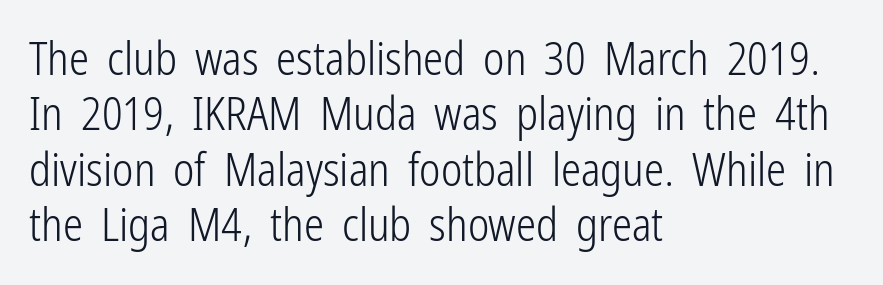
The weight would be labelled regular, book, light, or lighter still. Nobody touched the tracking dial on this one. Note the varied advance widths — an 'i' is clearly narrower than an 'm'. The type family on display is of the sans-serif kind. The foot of each line stays bare and open. This sample uses an upright cut, with every glyph sitting square on the baseline.
